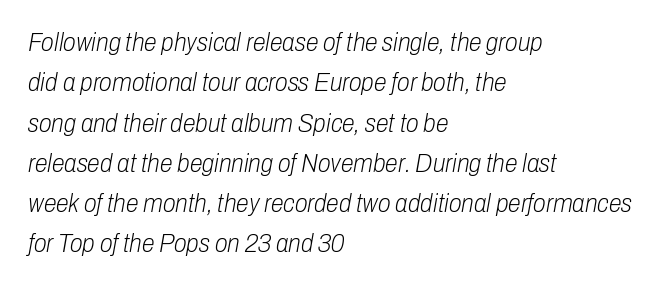
The image shows 26 px text type, italic (leaning right); set left-aligned, normal line spacing (1.55x), normal letter spacing, not underlined.
